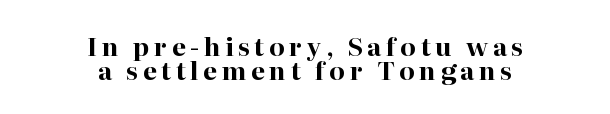
Q: Is the text bold? A: Yes.
Q: Is the text italic (slanted)? A: No, it is upright.
Q: Is the text underlined? A: No.
Q: How is the paragraph aligned? A: Centered.
Q: Is the spacing between lines tight, normal or loose? A: Tight.
